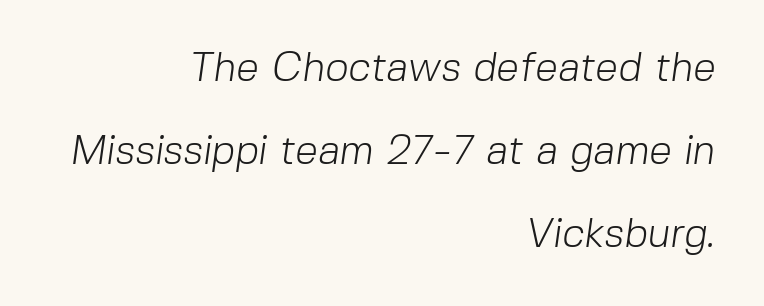
{"serif": "no", "bold": "no", "weight": "light", "width": "normal", "stroke_contrast": "low", "x_height": "medium", "monospaced": "no", "underline": "no", "align": "right", "line_spacing": "loose", "line_spacing_ratio": 2.02, "letter_spacing": "normal", "letter_spacing_em": 0.0, "glyph_px": 41}
